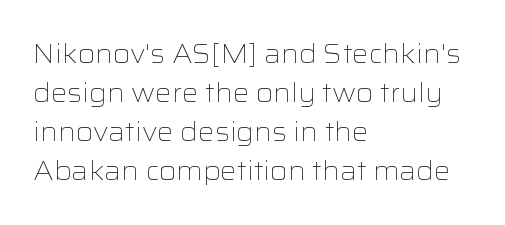
The image shows 26 px text type, upright; set left-aligned, normal line spacing (1.5x), normal letter spacing, not underlined.
